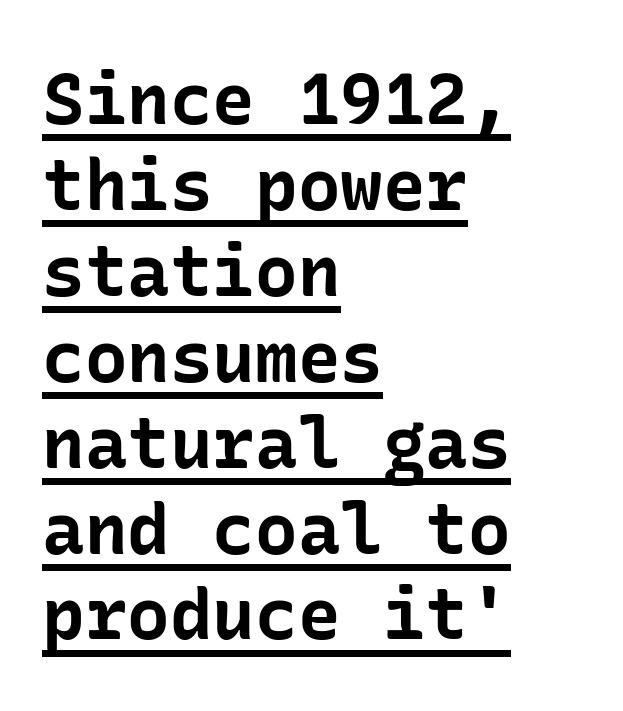
What stands out about the letter spacing? Nothing — it is the standard amount. A dark, heavy texture on the line: the type is bold. Glance below the letters and you will spot a drawn line. Line starts are locked; line ends wander. Vertical strokes here are truly vertical.
